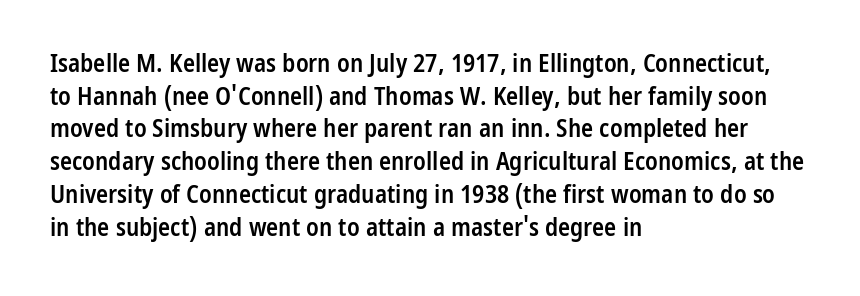
{"italic": "no", "bold": "semi", "underline": "no", "align": "left", "line_spacing": "normal", "line_spacing_ratio": 1.31, "letter_spacing": "normal", "letter_spacing_em": 0.0, "glyph_px": 25}
